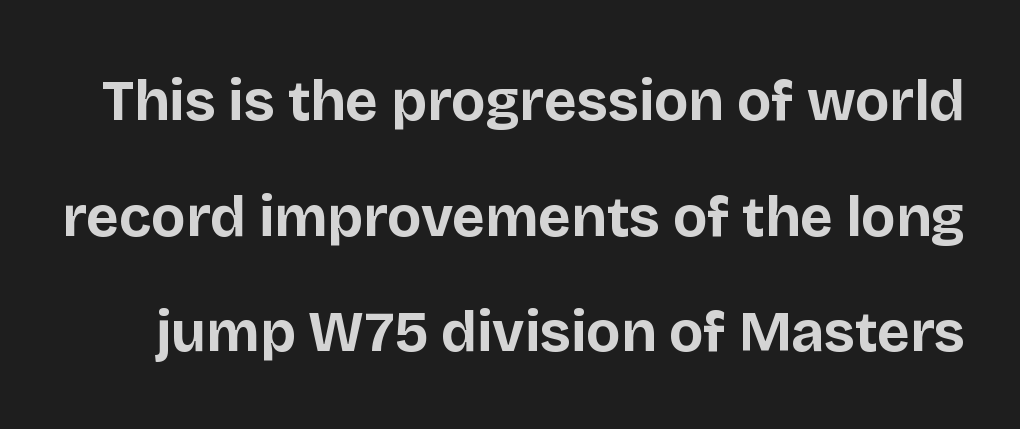
{"serif": "no", "italic": "no", "bold": "yes", "weight": "bold", "width": "normal", "stroke_contrast": "low", "x_height": "large", "monospaced": "no", "underline": "no", "line_spacing": "loose", "line_spacing_ratio": 2.03, "letter_spacing": "normal", "letter_spacing_em": 0.0, "glyph_px": 57}
